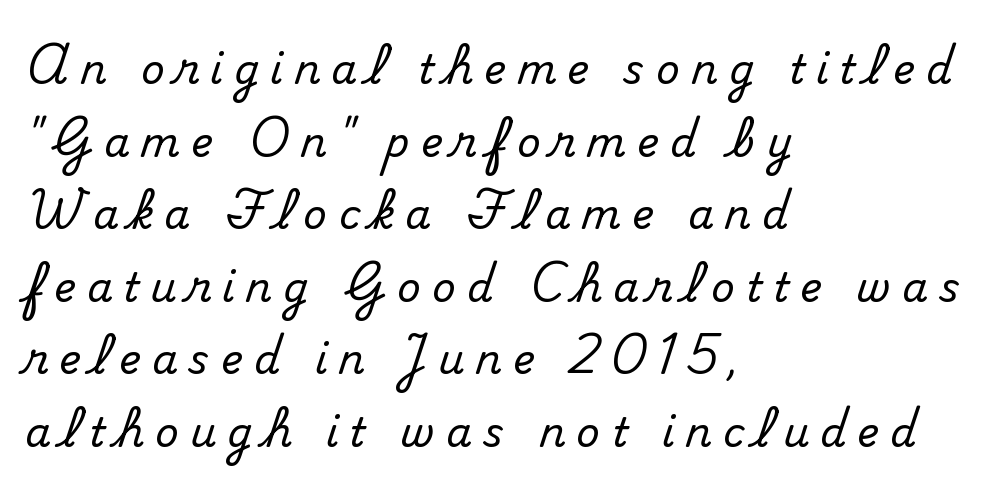
{"serif": "yes", "width": "normal", "stroke_contrast": "medium", "x_height": "small", "monospaced": "no", "underline": "no", "align": "left", "line_spacing_ratio": 1.77, "letter_spacing": "wide", "letter_spacing_em": 0.27, "glyph_px": 41}
